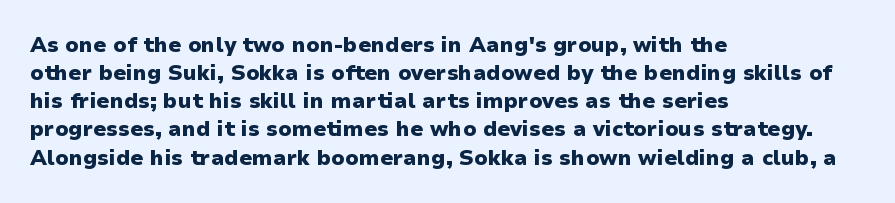
Q: Is the text bold? A: Yes.
Q: Is the text italic (slanted)? A: No, it is upright.
Q: Is the text underlined? A: No.
Q: How is the paragraph aligned? A: Left-aligned.
Q: Is the spacing between letters normal or unusually wide? A: Normal.
Q: Is the spacing between lines tight, normal or loose? A: Normal.
